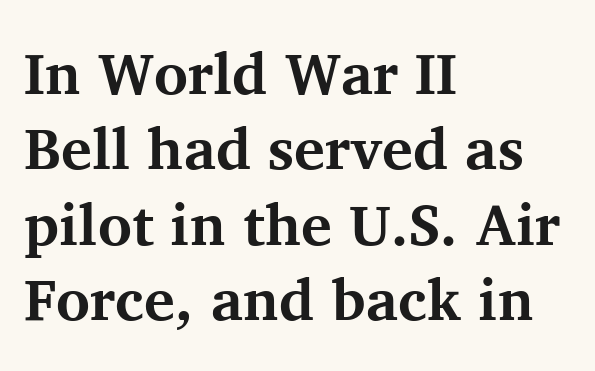
The image shows 58 px bold serif type, upright; set left-aligned, normal line spacing (1.3x), normal letter spacing, not underlined; medium stroke contrast and a medium x-height.
